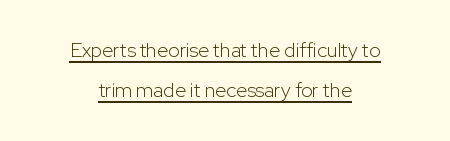
The image shows 20 px text type, upright; set centered, loose line spacing (2.02x), normal letter spacing, underlined.
